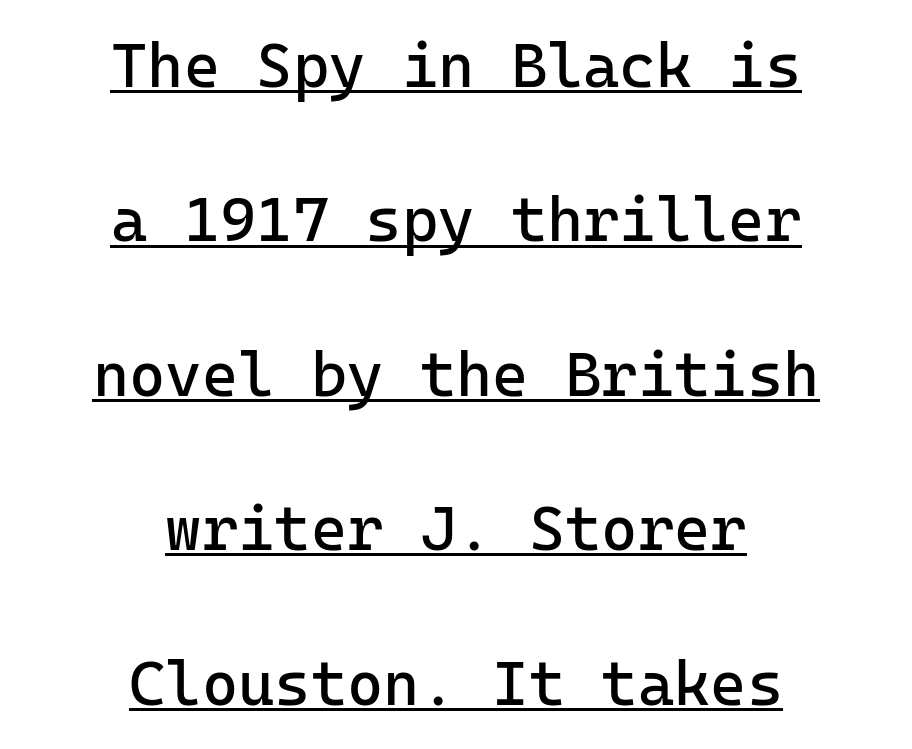
The image shows 62 px regular-weight sans-serif type, upright, monospaced; set centered, loose line spacing (2.49x), normal letter spacing, underlined; low stroke contrast and a medium x-height.
